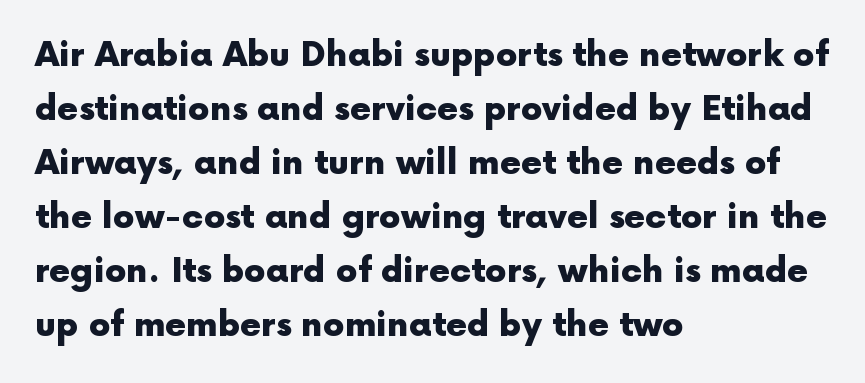
Q: Is the text bold? A: Yes.
Q: Is the text italic (slanted)? A: No, it is upright.
Q: Is the typeface a serif or a sans-serif typeface? A: Sans-serif.
Q: Is the text underlined? A: No.
Q: How is the paragraph aligned? A: Left-aligned.
Q: Is the spacing between letters normal or unusually wide? A: Normal.
Q: Is the spacing between lines tight, normal or loose? A: Normal.
Q: Width (condensed, normal, or wide)? A: Normal.
Q: x-height? A: Medium.
Q: Monospaced? A: No.
